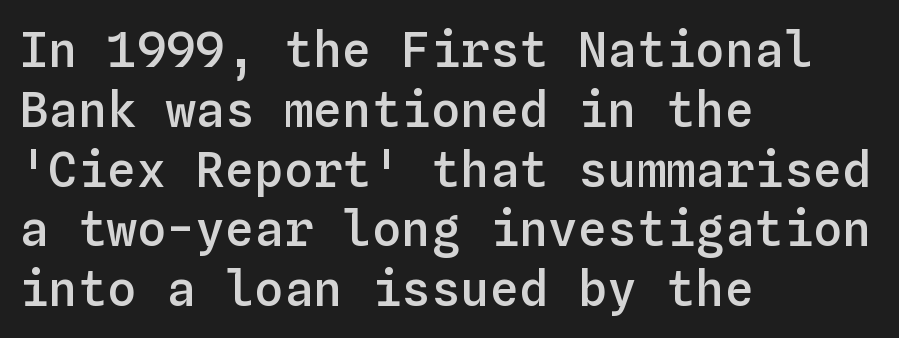
Horizontal alignment here is leftward, the default for most running prose. The letterforms sit shoulder to shoulder at normal distance. Words float on clear page, feet unadorned. Note the uniform advance width — an 'i' takes as much space as an 'm'. This is the regular roman posture of the typeface. Heft: intermediate — a semibold.
